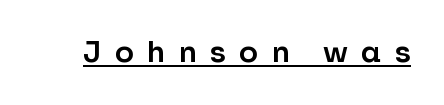
{"serif": "no", "italic": "no", "width": "normal", "stroke_contrast": "low", "x_height": "medium", "monospaced": "no", "underline": "yes", "letter_spacing": "wide", "letter_spacing_em": 0.48, "glyph_px": 28}
